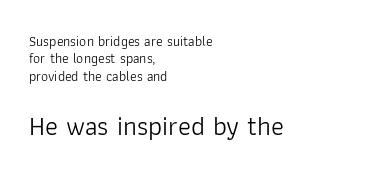
Q: Is the text bold? A: No.
Q: Is the text italic (slanted)? A: No, it is upright.
Q: Is the text underlined? A: No.
Q: How is the paragraph aligned? A: Left-aligned.
Q: Is the spacing between letters normal or unusually wide? A: Normal.
Q: Which block of text is set in a larger size, the first (top) or the second (bottom)? A: The second (bottom) one.
